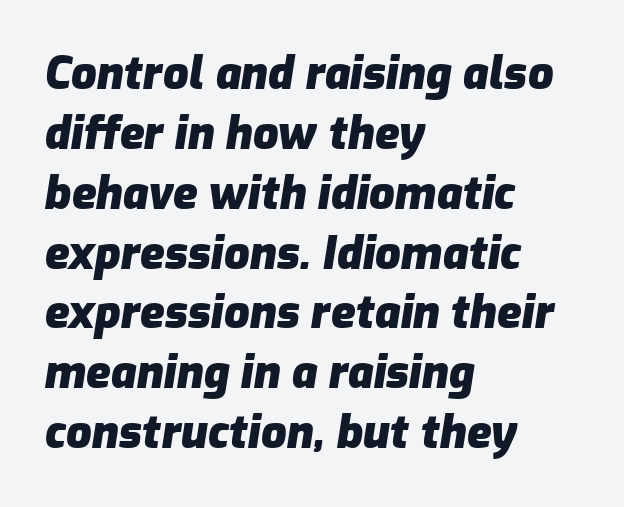
The baseline area is clear. The block of text has a typical density, with ordinary space between rows. Students, note that the glyphs here touch the page at normal intervals. Looking at the ascenders, they clearly lean.
